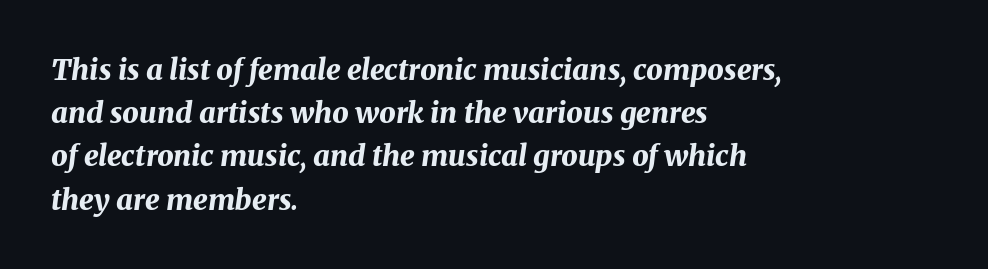
The image shows 29 px bold type, italic (leaning right); set left-aligned, normal line spacing (1.49x), normal letter spacing, not underlined; medium stroke contrast and a medium x-height.
